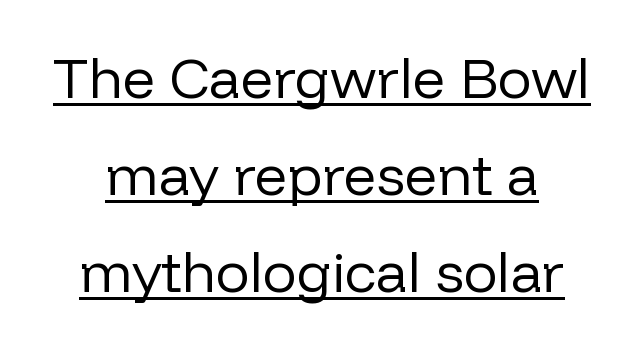
Q: Is the text bold? A: No.
Q: Is the text italic (slanted)? A: No, it is upright.
Q: Is the typeface a serif or a sans-serif typeface? A: Sans-serif.
Q: Is the text underlined? A: Yes.
Q: Is the spacing between letters normal or unusually wide? A: Normal.
Q: Is the spacing between lines tight, normal or loose? A: Normal.
Q: Width (condensed, normal, or wide)? A: Normal.
Q: Stroke contrast? A: Low.
Q: x-height? A: Medium.
Q: Monospaced? A: No.
